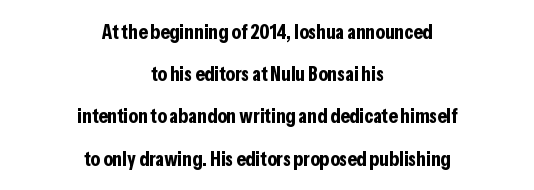
{"italic": "no", "bold": "yes", "underline": "no", "align": "center", "line_spacing": "loose", "line_spacing_ratio": 2.01, "letter_spacing": "normal", "letter_spacing_em": 0.0, "glyph_px": 21}
